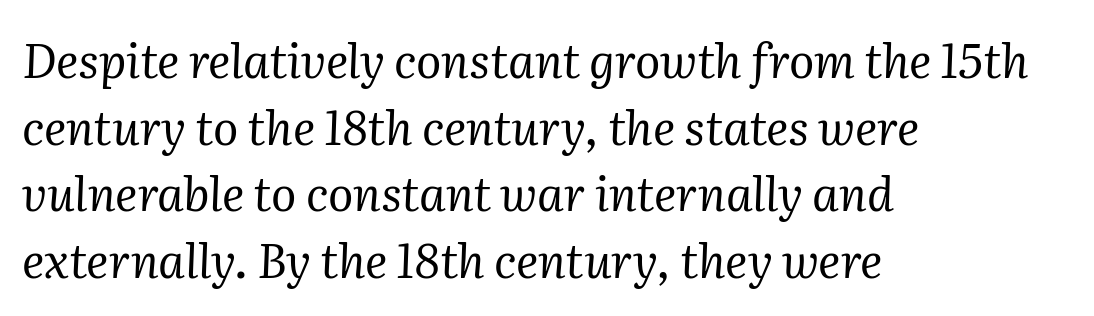
Line beginnings align vertically; line endings do not. Normally led — the rows are evenly, conventionally spaced. You can tell it's italic because the verticals aren't actually vertical. The face used here is proportionally spaced, like ordinary book or web type. Is this a heavy cut? Hardly; it is regular or lighter. The foot of each line stays bare and open.
